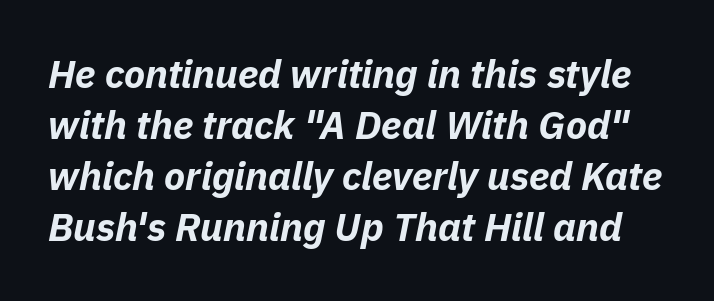
{"italic": "yes", "lean": "right", "slant_degrees": 11, "bold": "yes", "weight": "bold", "width": "normal", "stroke_contrast": "low", "x_height": "medium", "monospaced": "no", "underline": "no", "line_spacing": "normal", "line_spacing_ratio": 1.31, "letter_spacing": "normal", "letter_spacing_em": 0.0, "glyph_px": 39}
